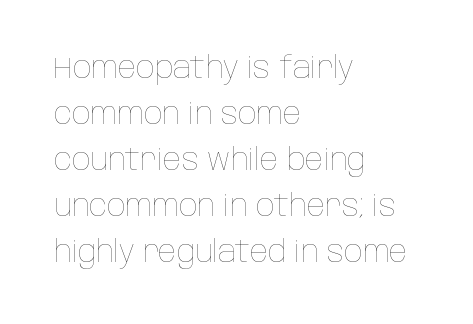
Is there much room between lines? A standard amount, neither cramped nor airy. This reads as an unemphasized weight, regular at the heaviest. Ordinary non-slanted type is in use. The rendering anchors every line to the left-hand side. Letters rest on an invisible, unmarked baseline. The rendering uses natural spacing where letterforms have individual widths.
